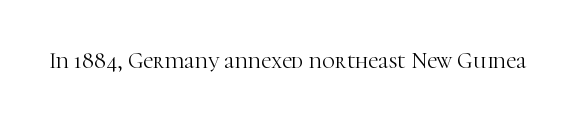
The image shows 22 px text type, upright; set normal letter spacing, not underlined.
